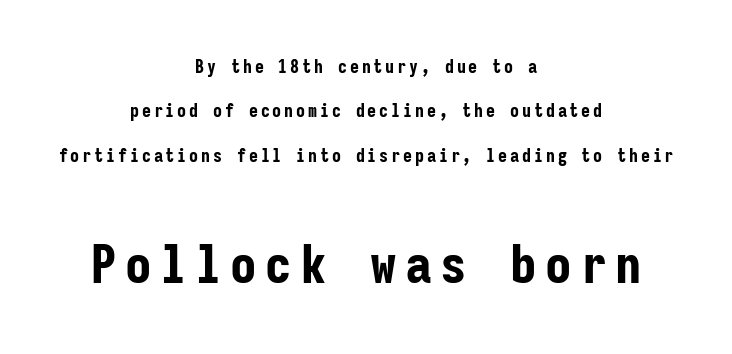
Q: Is the text bold? A: Yes.
Q: Is the text italic (slanted)? A: No, it is upright.
Q: Is the typeface a serif or a sans-serif typeface? A: Sans-serif.
Q: Is the text underlined? A: No.
Q: How is the paragraph aligned? A: Centered.
Q: Is the spacing between lines tight, normal or loose? A: Loose.
Q: Which block of text is set in a larger size, the first (top) or the second (bottom)? A: The second (bottom) one.
Q: Width (condensed, normal, or wide)? A: Condensed.
Q: Stroke contrast? A: Low.
Q: x-height? A: Medium.
Q: Monospaced? A: Yes.
